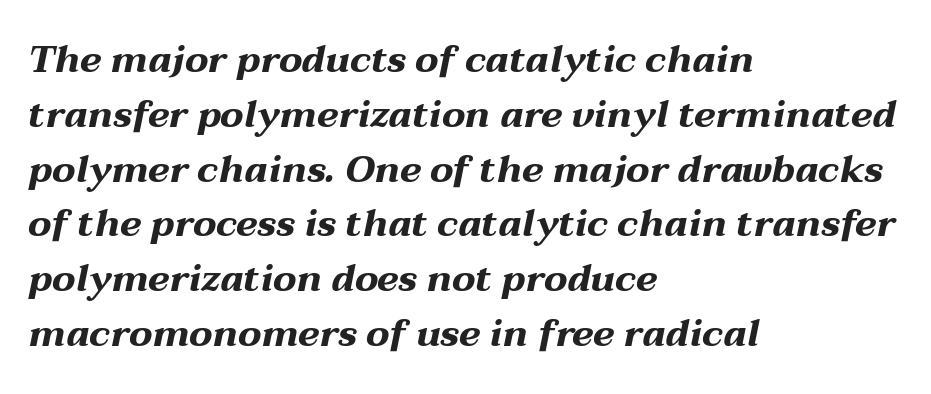
The rendering keeps characters at their native spacing. Horizontally, the lines are justified to the leading edge only. Looks like regular typesetting: each glyph gets only the width it needs. The lettering tilts uniformly, giving the passage an italic look. If you measured baseline to baseline, you'd find a middling distance.
